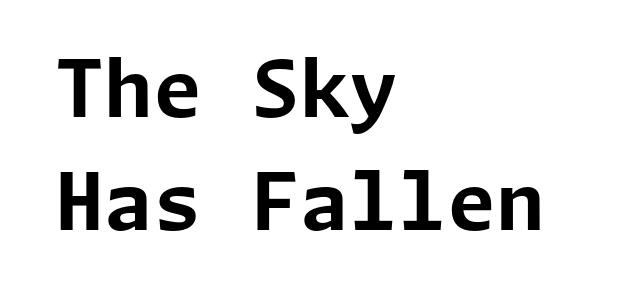
{"serif": "no", "italic": "no", "bold": "yes", "weight": "bold", "width": "normal", "stroke_contrast": "low", "x_height": "medium", "underline": "no", "align": "left", "line_spacing": "normal", "line_spacing_ratio": 1.43, "letter_spacing": "normal", "letter_spacing_em": 0.0, "glyph_px": 79}
